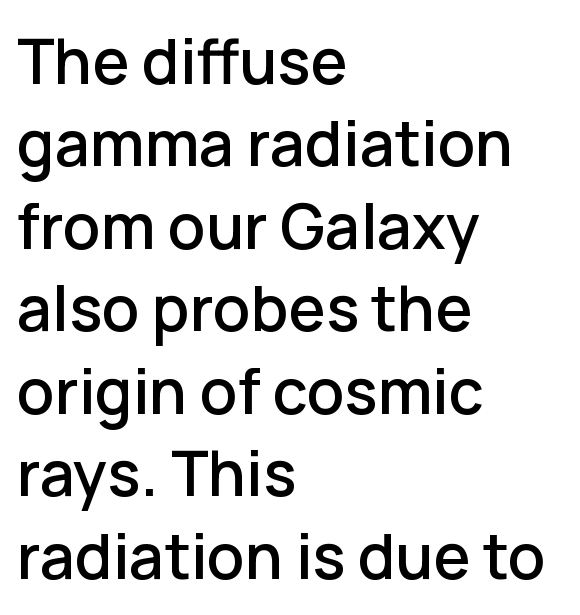
Do the characters align in a grid? No, the font is proportional. The letters stand upright; this is a roman face. Summary of vertical rhythm: regular, with standard interline spacing. Note: no serifs on the glyphs. Standard letterfit; no display-style spreading of the glyphs. Compared with a centered layout, this one pins lines to the left instead.
